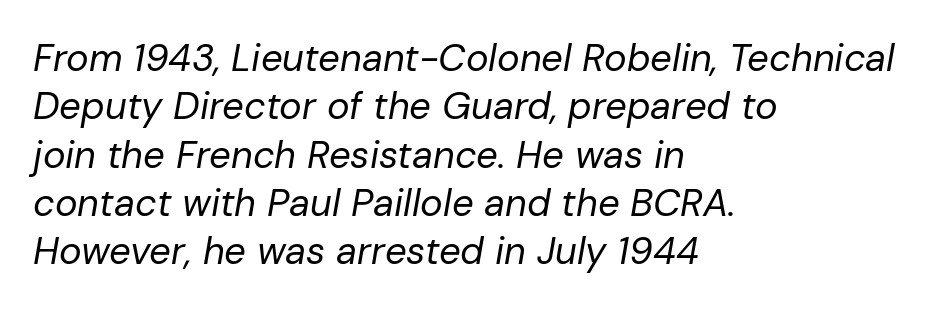
Between one letter and the next there's only the usual sliver of space. Here the designer chose a conventional face with non-uniform glyph widths. No chunkiness to these letters — they're not bold. Short and long lines alike share a common starting point at left.
